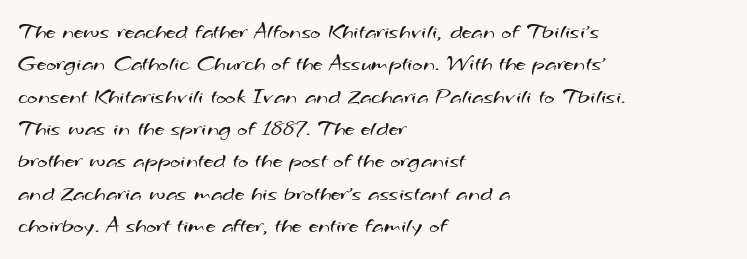
{"bold": "no", "underline": "no", "align": "left", "line_spacing": "normal", "line_spacing_ratio": 1.47, "letter_spacing": "normal", "letter_spacing_em": 0.0, "glyph_px": 22}
